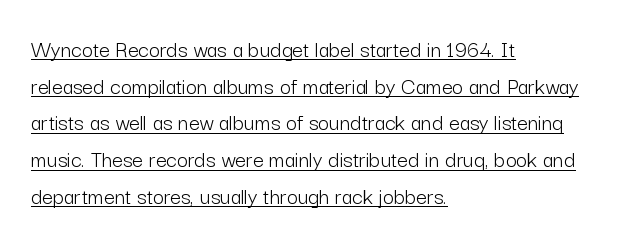
Q: Is the text bold? A: No.
Q: Is the text italic (slanted)? A: No, it is upright.
Q: Is the text underlined? A: Yes.
Q: How is the paragraph aligned? A: Left-aligned.
Q: Is the spacing between letters normal or unusually wide? A: Normal.
Q: Is the spacing between lines tight, normal or loose? A: Normal.
